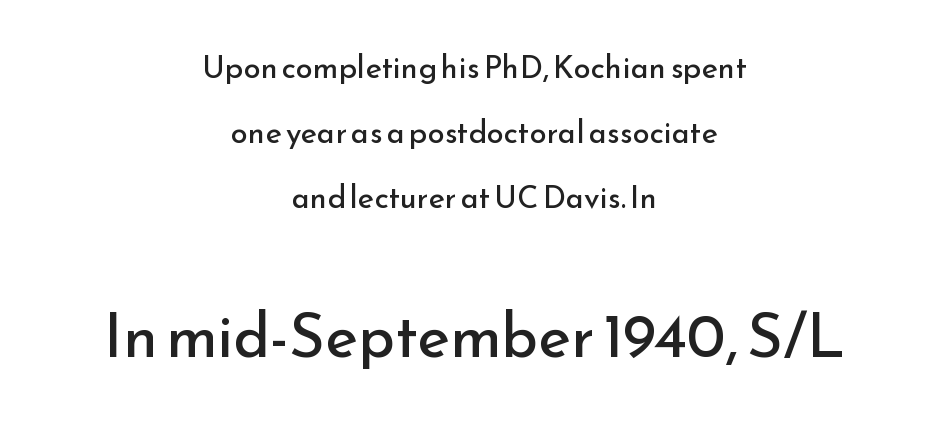
Q: Is the text bold? A: No.
Q: Is the text italic (slanted)? A: No, it is upright.
Q: Is the typeface a serif or a sans-serif typeface? A: Sans-serif.
Q: Is the text underlined? A: No.
Q: How is the paragraph aligned? A: Centered.
Q: Is the spacing between letters normal or unusually wide? A: Normal.
Q: Is the spacing between lines tight, normal or loose? A: Loose.
Q: Which block of text is set in a larger size, the first (top) or the second (bottom)? A: The second (bottom) one.
Q: Width (condensed, normal, or wide)? A: Normal.
Q: Stroke contrast? A: Low.
Q: x-height? A: Small.
Q: Monospaced? A: No.
